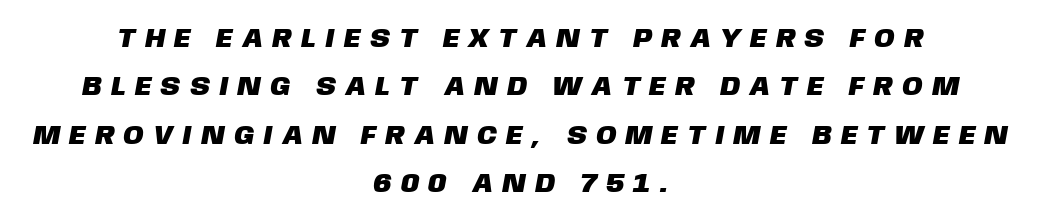
The image shows 27 px text type; set centered, line spacing 1.79x, unusually wide letter spacing (+0.39 em), not underlined.
